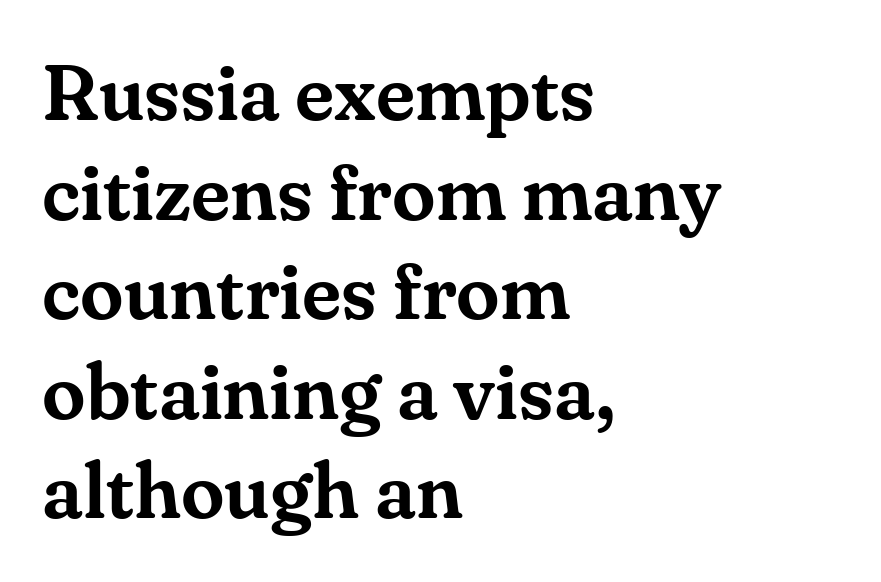
The image shows 79 px serif type, upright; set left-aligned, normal line spacing (1.26x), normal letter spacing, not underlined; medium stroke contrast and a small x-height.
